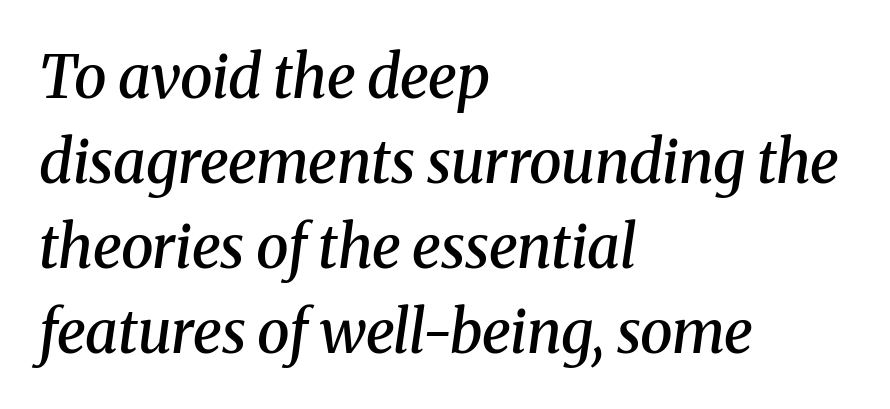
Q: Is the text bold? A: Semi-bold.
Q: Is the text italic (slanted)? A: Yes, it leans right by about 8 degrees.
Q: Is the typeface a serif or a sans-serif typeface? A: Serif.
Q: Is the text underlined? A: No.
Q: How is the paragraph aligned? A: Left-aligned.
Q: Is the spacing between letters normal or unusually wide? A: Normal.
Q: Is the spacing between lines tight, normal or loose? A: Normal.
Q: Width (condensed, normal, or wide)? A: Normal.
Q: Stroke contrast? A: Medium.
Q: x-height? A: Medium.
Q: Monospaced? A: No.
